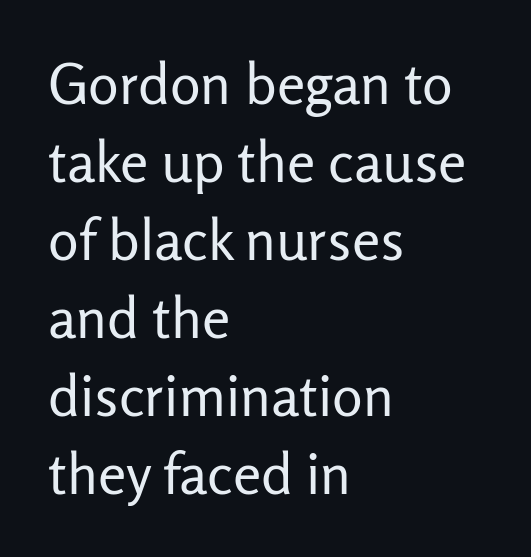
Q: Is the text bold? A: No.
Q: Is the text italic (slanted)? A: No, it is upright.
Q: Is the typeface a serif or a sans-serif typeface? A: Sans-serif.
Q: Is the text underlined? A: No.
Q: How is the paragraph aligned? A: Left-aligned.
Q: Is the spacing between letters normal or unusually wide? A: Normal.
Q: Is the spacing between lines tight, normal or loose? A: Normal.
Q: Width (condensed, normal, or wide)? A: Normal.
Q: Stroke contrast? A: Low.
Q: x-height? A: Medium.
Q: Monospaced? A: No.
